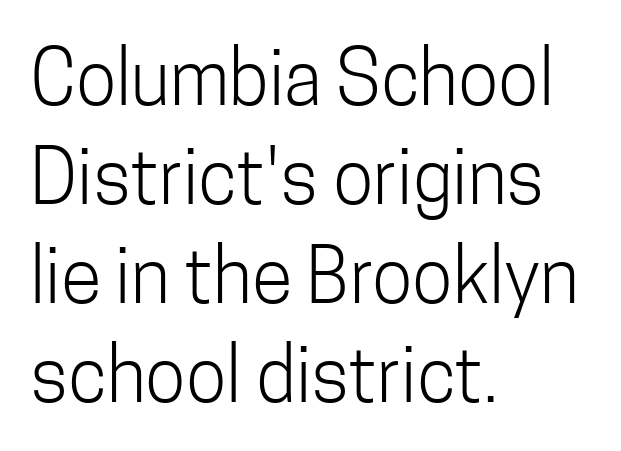
Leftover space on each line is placed entirely after the last word. The passage shown is not underscored anywhere. Letter spacing: default. Interline gaps are of average width in this sample. A typesetter would label this face a sans.
